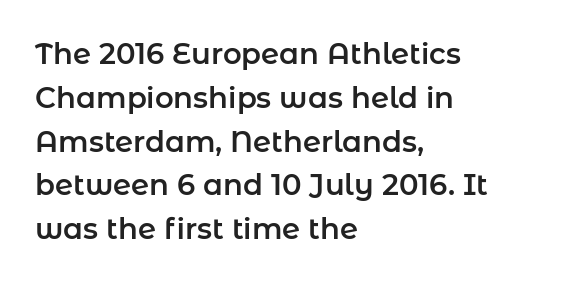
{"serif": "no", "italic": "no", "width": "normal", "stroke_contrast": "low", "x_height": "medium", "monospaced": "no", "underline": "no", "align": "left", "line_spacing": "normal", "line_spacing_ratio": 1.51, "letter_spacing": "normal", "letter_spacing_em": 0.0, "glyph_px": 29}
